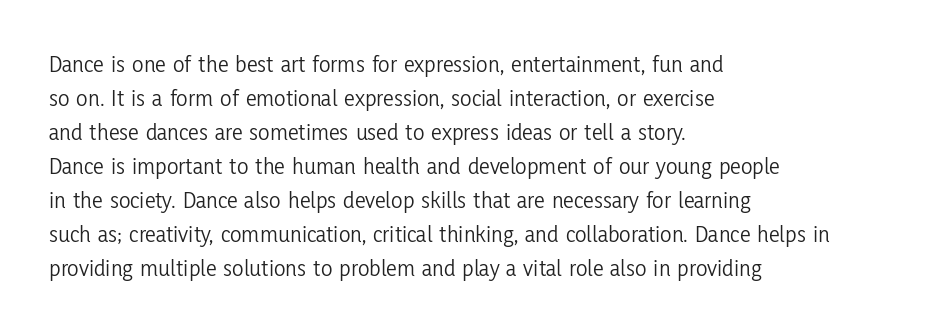
Just letters on the line, the space beneath them empty. The lines sit at an ordinary, default distance from one another. Reading down the block, your eye returns to a fixed left position each line. Think standard paragraph weight, or any step lighter than that.
